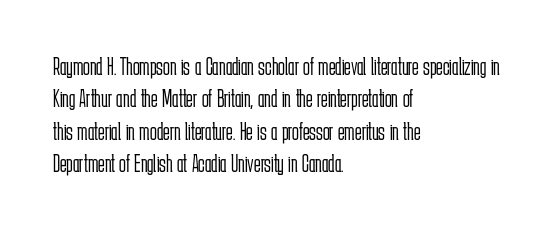
{"italic": "no", "bold": "no", "underline": "no", "align": "left", "line_spacing": "normal", "line_spacing_ratio": 1.3, "letter_spacing": "normal", "letter_spacing_em": 0.0, "glyph_px": 25}
